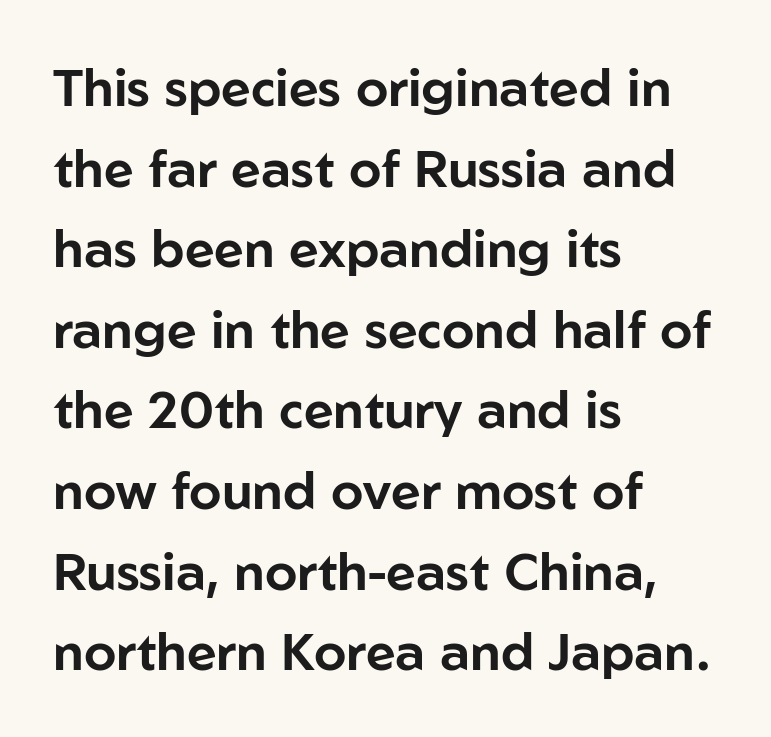
{"serif": "no", "italic": "no", "width": "normal", "stroke_contrast": "low", "x_height": "medium", "monospaced": "no", "underline": "no", "align": "left", "line_spacing": "normal", "line_spacing_ratio": 1.55, "letter_spacing": "normal", "letter_spacing_em": 0.0, "glyph_px": 52}
